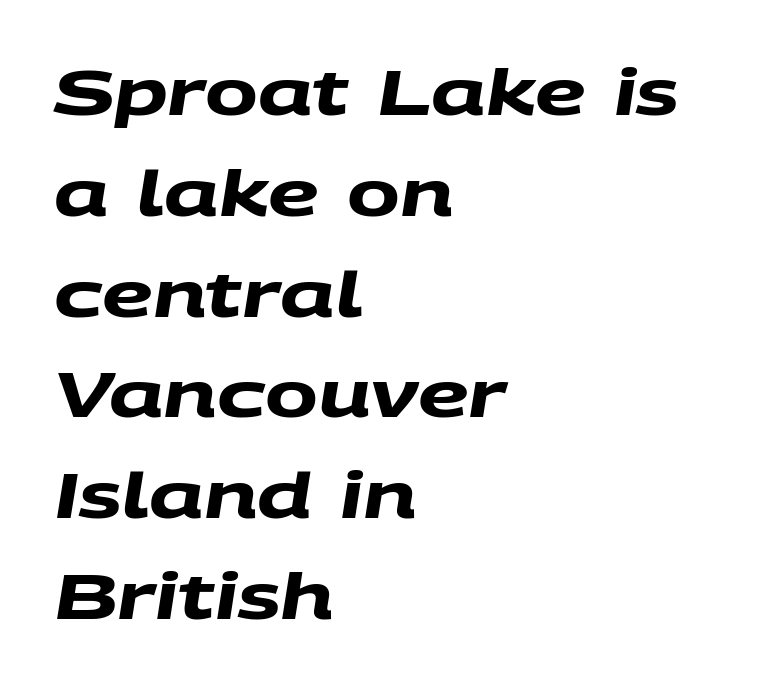
You could call the tracking neutral — neither tight nor loose. Nothing sits at the stroke ends, so this counts as sans-serif. The face used here has the dense, thick strokes of a bold. One-word summary of the alignment: left. Underlining? Definitely not there.
